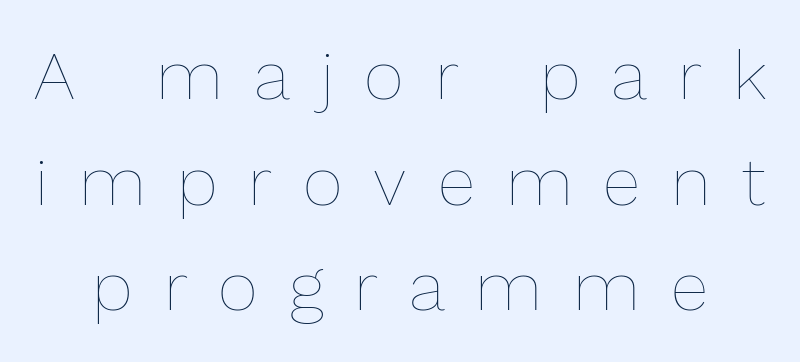
The image shows 69 px thin type, upright; set normal line spacing (1.53x), unusually wide letter spacing (+0.45 em), not underlined; low stroke contrast and a medium x-height.
